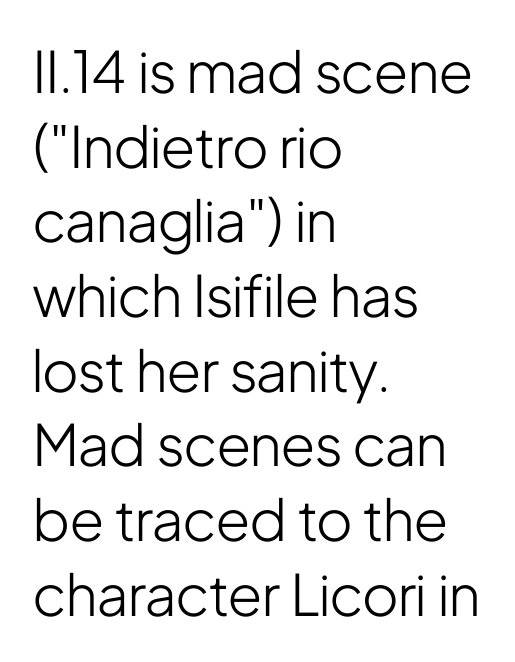
{"serif": "no", "italic": "no", "bold": "no", "weight": "light", "width": "condensed", "stroke_contrast": "low", "x_height": "medium", "monospaced": "no", "underline": "no", "align": "left", "line_spacing": "normal", "line_spacing_ratio": 1.31, "letter_spacing": "normal", "letter_spacing_em": 0.0, "glyph_px": 57}
